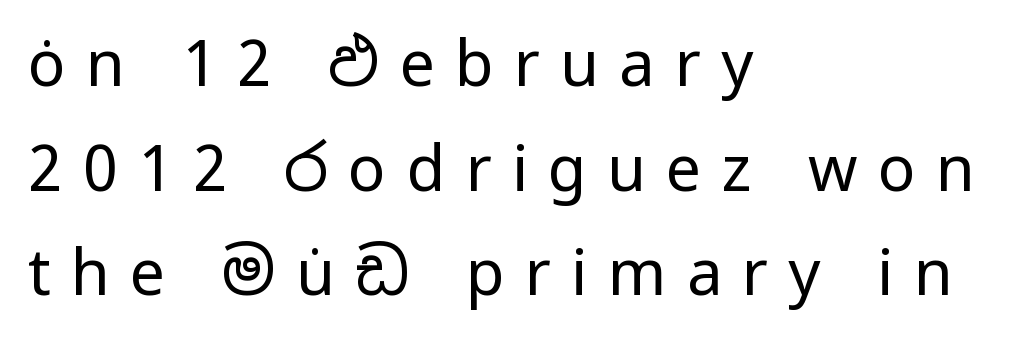
Q: Is the text bold? A: No.
Q: Is the text italic (slanted)? A: No, it is upright.
Q: Is the typeface a serif or a sans-serif typeface? A: Sans-serif.
Q: Is the text underlined? A: No.
Q: How is the paragraph aligned? A: Left-aligned.
Q: Is the spacing between letters normal or unusually wide? A: Unusually wide.
Q: Is the spacing between lines tight, normal or loose? A: Normal.
Q: Width (condensed, normal, or wide)? A: Normal.
Q: Stroke contrast? A: Low.
Q: x-height? A: Medium.
Q: Monospaced? A: No.
